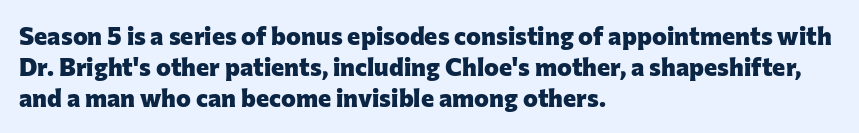
{"italic": "no", "bold": "yes", "underline": "no", "align": "left", "line_spacing": "normal", "line_spacing_ratio": 1.25, "letter_spacing": "normal", "letter_spacing_em": 0.0, "glyph_px": 25}
